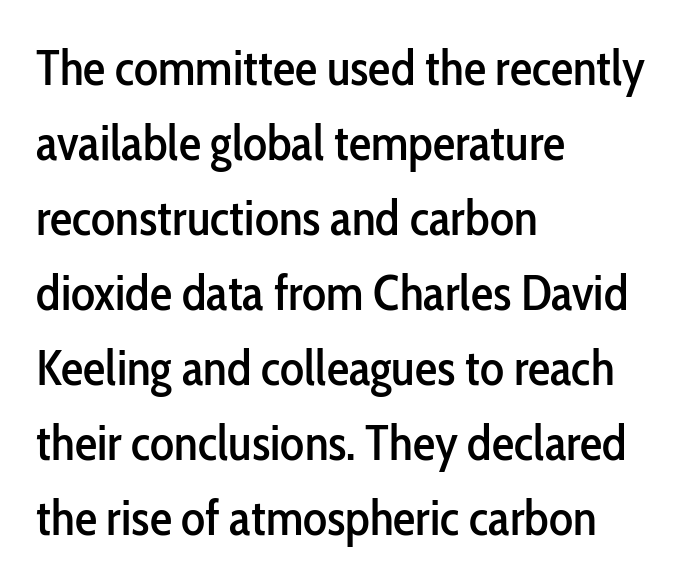
{"serif": "no", "italic": "no", "width": "condensed", "stroke_contrast": "low", "x_height": "medium", "monospaced": "no", "underline": "no", "align": "left", "line_spacing": "normal", "line_spacing_ratio": 1.5, "letter_spacing": "normal", "letter_spacing_em": 0.0, "glyph_px": 50}
